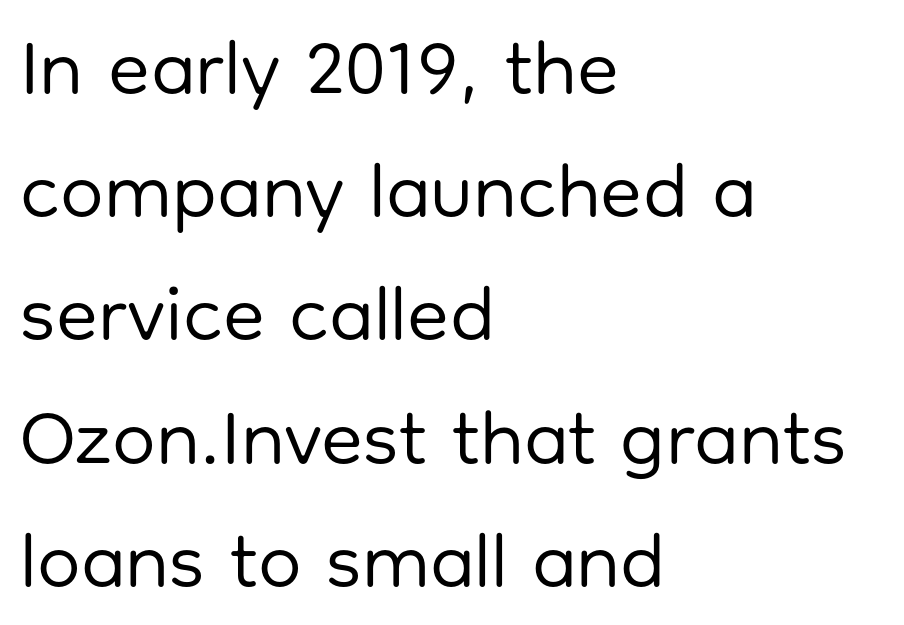
Visually the block forms a straight wall on the left and a jagged coastline on the right. A quiet, ordinary-to-light weight characterises the typeface. A typesetter would call this proportional, since set widths differ per character. Posture: straight, roman, zero tilt. Does the leading feel generous? No, just average. Check the space under the baseline: it is left empty.
